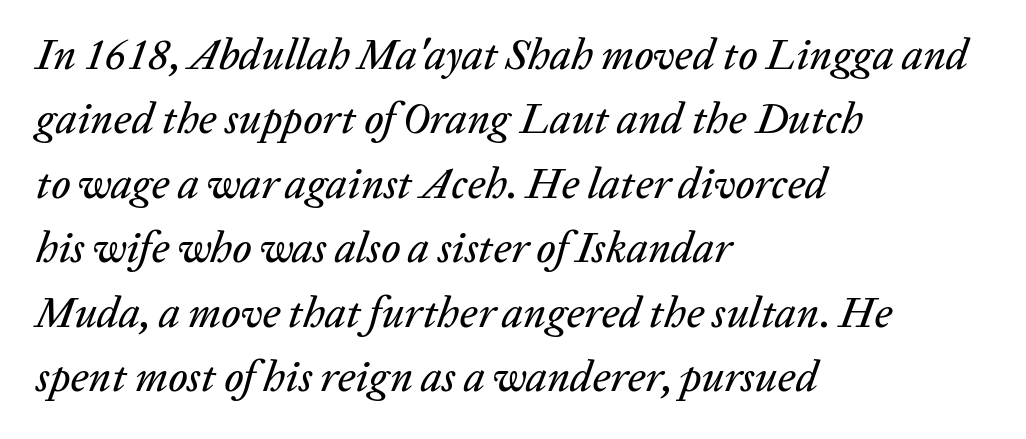
The setting favours the left margin, as ordinary paragraphs usually do. The rendering uses natural spacing where letterforms have individual widths. The space directly below the letters is spotless. The leading is moderate, giving the passage an even texture.
